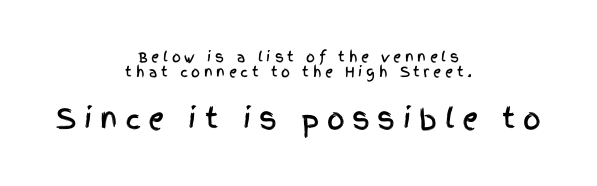
Each new line begins almost immediately beneath the previous one. Beneath every word, the page is bare. A sans-serif font was chosen for this passage. You could not count columns in this text — the font is proportionally spaced.
